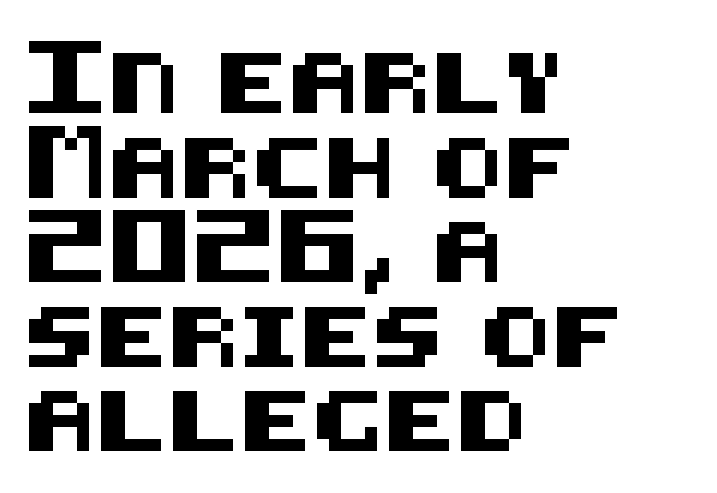
The line texture is even and compact thanks to regular tracking. Ascenders rise straight up at ninety degrees. Vertical spacing — default. Nobody drew a line under any word here. Every row of glyphs begins at an identical x-position on the left.
